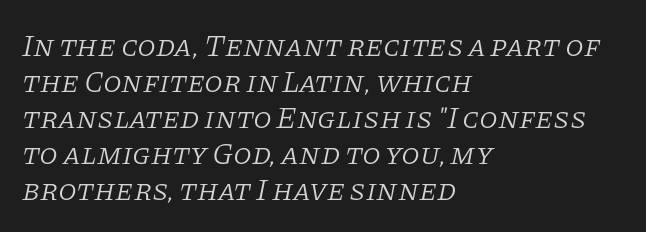
Q: Is the text bold? A: No.
Q: Is the text italic (slanted)? A: Yes, it leans right by about 11 degrees.
Q: Is the typeface a serif or a sans-serif typeface? A: Serif.
Q: Is the text underlined? A: No.
Q: How is the paragraph aligned? A: Left-aligned.
Q: Is the spacing between letters normal or unusually wide? A: Normal.
Q: Width (condensed, normal, or wide)? A: Normal.
Q: Stroke contrast? A: Low.
Q: x-height? A: Large.
Q: Monospaced? A: No.
